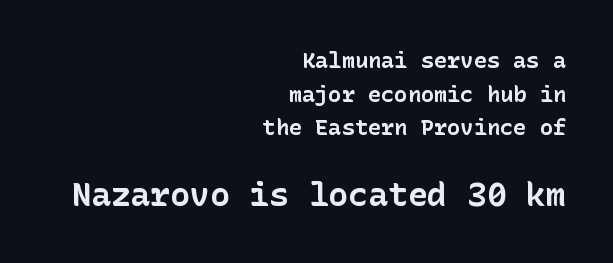
{"serif": "no", "italic": "no", "bold": "yes", "weight": "bold", "width": "normal", "stroke_contrast": "low", "x_height": "medium", "underline": "no", "align": "right", "line_spacing": "normal", "line_spacing_ratio": 1.53, "letter_spacing": "normal", "letter_spacing_em": 0.0, "larger_block": "second", "size_ratio": 1.5, "glyph_px": 33}
